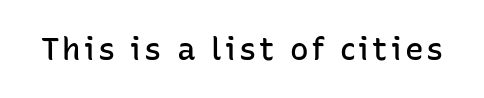
Q: Is the text bold? A: Semi-bold.
Q: Is the text italic (slanted)? A: No, it is upright.
Q: Is the typeface a serif or a sans-serif typeface? A: Sans-serif.
Q: Is the text underlined? A: No.
Q: Width (condensed, normal, or wide)? A: Normal.
Q: Stroke contrast? A: Low.
Q: x-height? A: Medium.
Q: Monospaced? A: No.
